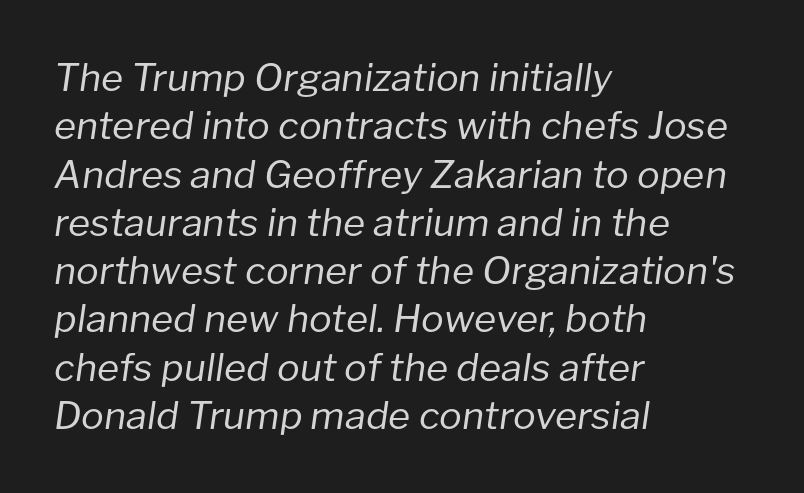
What's the leading like? Ordinary, nothing unusual. This sample is left-justified, so line endings fall wherever the words run out. Observe the lean: these are italic letterforms. The foot of each line stays bare and open. Summary of weight: not heavy and not bold.
